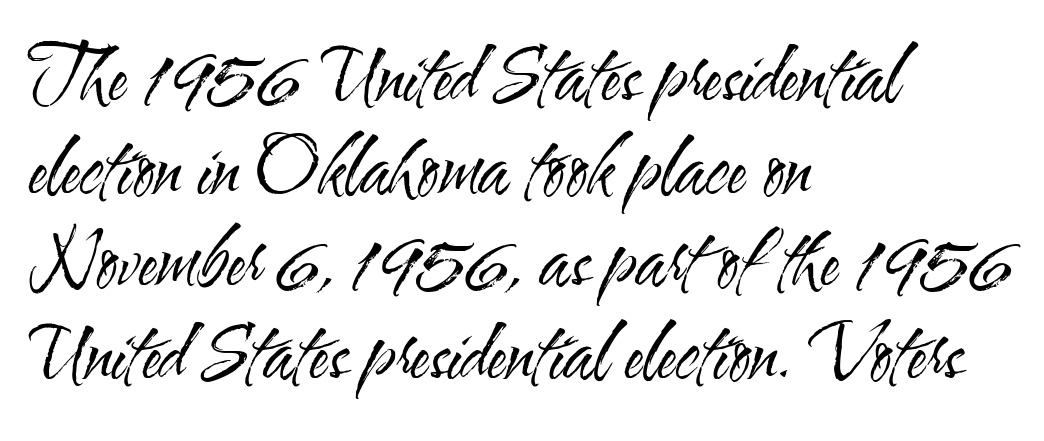
Q: Is the text bold? A: No.
Q: Is the text italic (slanted)? A: Yes.
Q: Is the typeface a serif or a sans-serif typeface? A: Sans-serif.
Q: Is the text underlined? A: No.
Q: How is the paragraph aligned? A: Left-aligned.
Q: Is the spacing between letters normal or unusually wide? A: Normal.
Q: Is the spacing between lines tight, normal or loose? A: Normal.
Q: Width (condensed, normal, or wide)? A: Condensed.
Q: Stroke contrast? A: Medium.
Q: x-height? A: Small.
Q: Monospaced? A: No.
